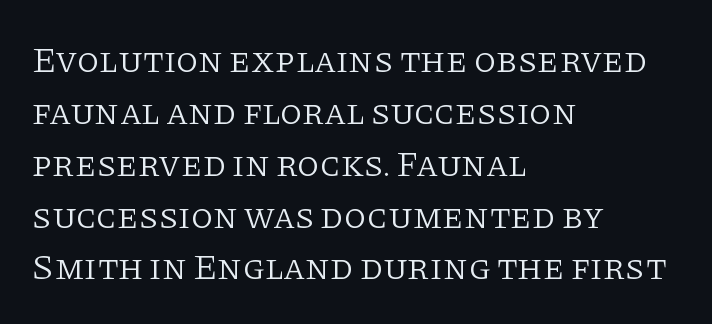
Inter-character spacing is left at the font's built-in metrics. Stroke terminals: seriffed. This rendering uses left alignment, leaving the right contour irregular. Spacing verdict: proportional, widths tailored to each character. Ink coverage per letter is moderate at most.
